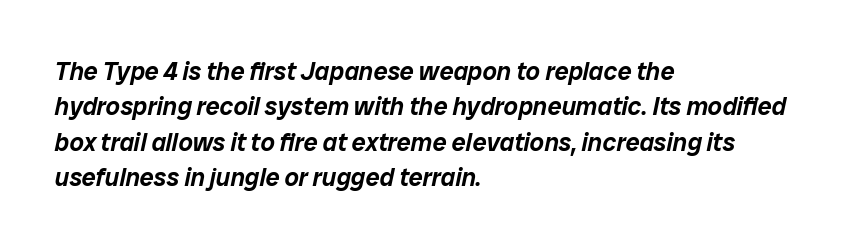
Interline gaps are of average width in this sample. Glyph-to-glyph distance matches everyday printed text. The passage is arranged the way most books set body copy — flush left. The zone under the glyphs is completely vacant.
